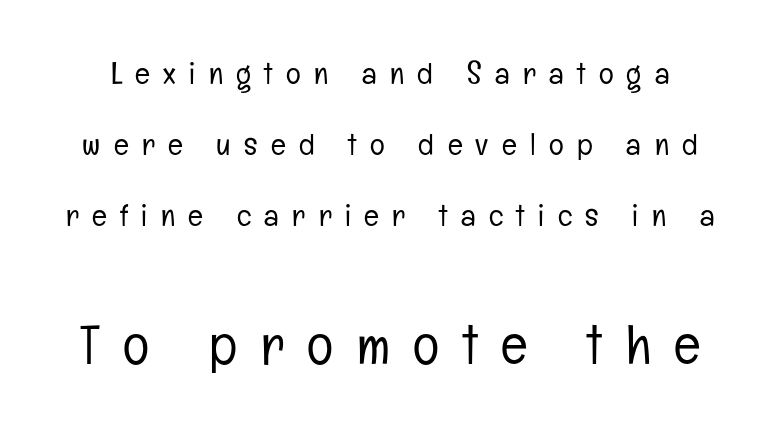
The image shows 55 px light, condensed sans-serif type, upright; set loose line spacing (2.29x), unusually wide letter spacing (+0.43 em), not underlined; the second (bottom) block is 1.77x larger; low stroke contrast and a medium x-height.
